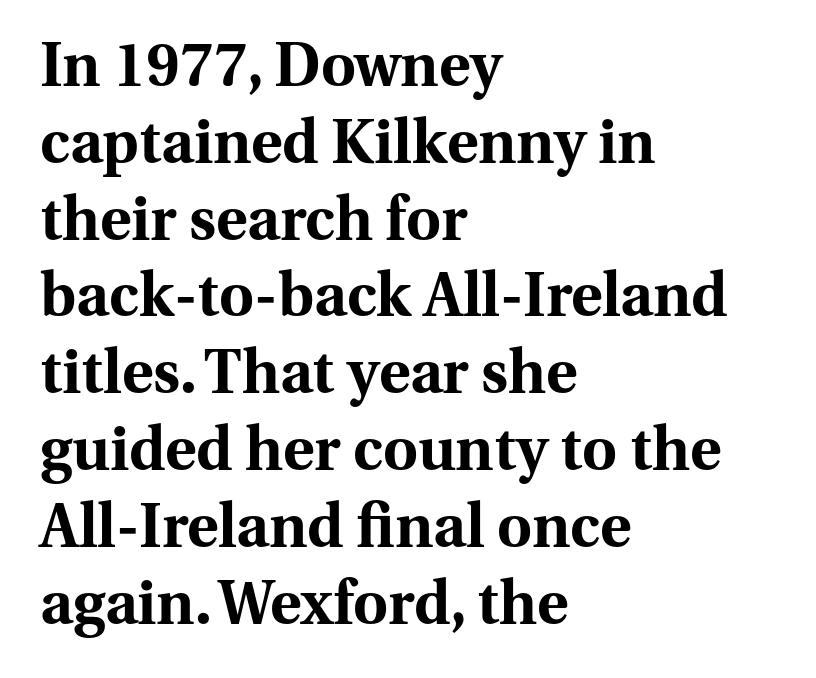
Q: Is the text bold? A: Yes.
Q: Is the text italic (slanted)? A: No, it is upright.
Q: Is the typeface a serif or a sans-serif typeface? A: Serif.
Q: Is the text underlined? A: No.
Q: How is the paragraph aligned? A: Left-aligned.
Q: Is the spacing between letters normal or unusually wide? A: Normal.
Q: Is the spacing between lines tight, normal or loose? A: Normal.
Q: Width (condensed, normal, or wide)? A: Normal.
Q: Stroke contrast? A: Medium.
Q: x-height? A: Medium.
Q: Monospaced? A: No.
